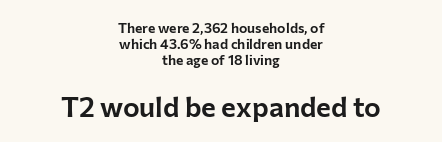
The image shows 28 px sans-serif type, upright; set centered, tight line spacing (1.14x), normal letter spacing, not underlined; the second (bottom) block is 2.0x larger; low stroke contrast and a medium x-height.
